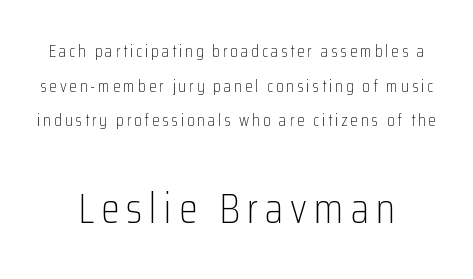
{"serif": "no", "italic": "no", "bold": "no", "weight": "light", "width": "condensed", "stroke_contrast": "low", "x_height": "medium", "monospaced": "no", "underline": "no", "align": "center", "line_spacing": "loose", "line_spacing_ratio": 2.04, "larger_block": "second", "size_ratio": 2.47, "glyph_px": 42}
